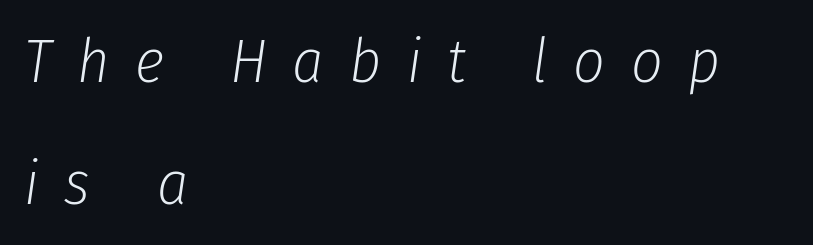
Any mark beneath the type? The region is blank. Each letter keeps its own natural width here, so spacing adapts to shape. The type is letterspaced generously, with wide tracking. Observe the lean: these are italic letterforms. Vertical stems look standard width or narrower in stroke. Short and long lines alike share a common starting point at left.
